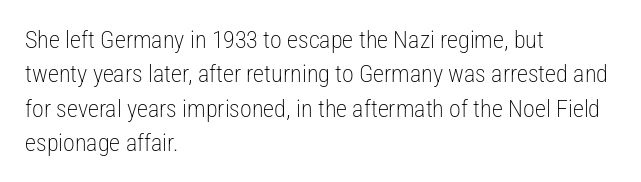
Q: Is the text bold? A: No.
Q: Is the text italic (slanted)? A: No, it is upright.
Q: Is the text underlined? A: No.
Q: How is the paragraph aligned? A: Left-aligned.
Q: Is the spacing between letters normal or unusually wide? A: Normal.
Q: Is the spacing between lines tight, normal or loose? A: Normal.
